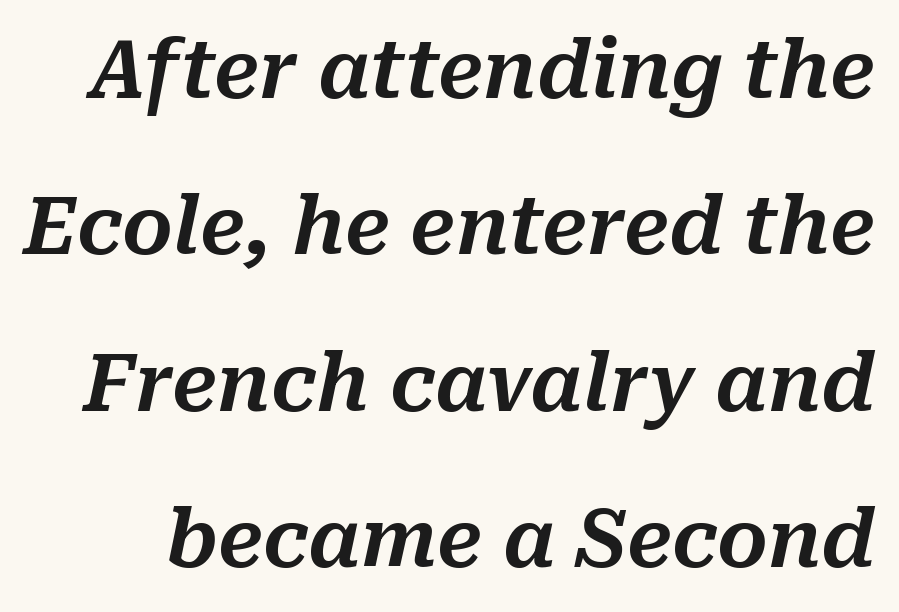
Q: Is the text italic (slanted)? A: Yes, it leans right by about 10 degrees.
Q: Is the text underlined? A: No.
Q: Is the spacing between letters normal or unusually wide? A: Normal.
Q: Is the spacing between lines tight, normal or loose? A: Loose.
Q: Width (condensed, normal, or wide)? A: Normal.
Q: Stroke contrast? A: Medium.
Q: x-height? A: Medium.
Q: Monospaced? A: No.
